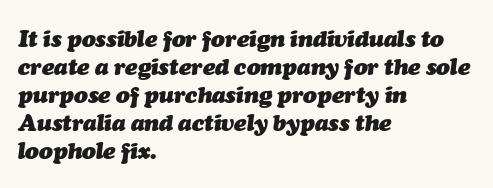
Its strokes are broad and dark, the hallmark of bold type. Each word holds together tightly as a unit, with standard inter-letter gaps. Casual observation: everything's shoved over to the left. Every character sits at an angle, as italics do.
